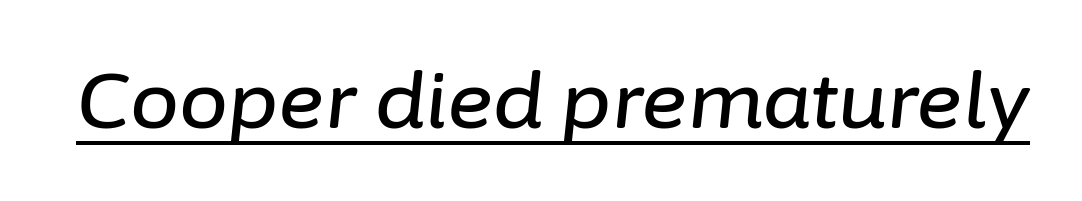
Decoration check: the copy is underlined. The tracking reads as untouched default to a designer's eye. If you drew a line through each stem, it would be angled. Each letter keeps its own natural width here, so spacing adapts to shape.
